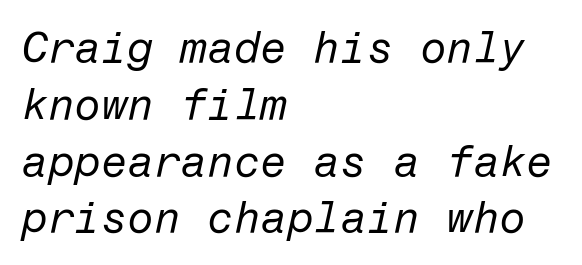
Q: Is the text bold? A: No.
Q: Is the text italic (slanted)? A: Yes, it leans right by about 12 degrees.
Q: Is the text underlined? A: No.
Q: How is the paragraph aligned? A: Left-aligned.
Q: Is the spacing between letters normal or unusually wide? A: Normal.
Q: Is the spacing between lines tight, normal or loose? A: Normal.
Q: Width (condensed, normal, or wide)? A: Normal.
Q: Stroke contrast? A: Low.
Q: x-height? A: Medium.
